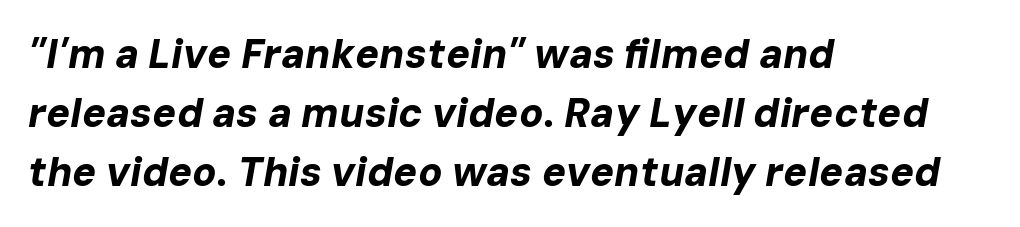
Q: Is the text bold? A: Yes.
Q: Is the text italic (slanted)? A: Yes, it leans right by about 10 degrees.
Q: Is the text underlined? A: No.
Q: How is the paragraph aligned? A: Left-aligned.
Q: Is the spacing between letters normal or unusually wide? A: Normal.
Q: Is the spacing between lines tight, normal or loose? A: Normal.
Q: Width (condensed, normal, or wide)? A: Normal.
Q: Stroke contrast? A: Low.
Q: x-height? A: Medium.
Q: Monospaced? A: No.
